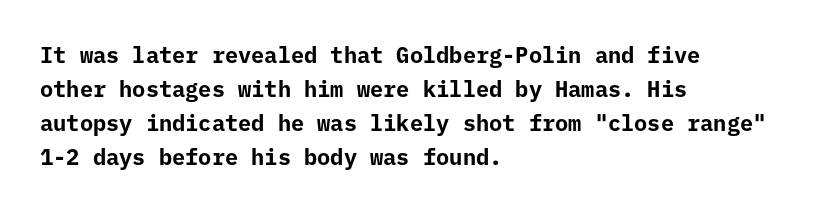
Q: Is the text bold? A: Yes.
Q: Is the text italic (slanted)? A: No, it is upright.
Q: Is the text underlined? A: No.
Q: How is the paragraph aligned? A: Left-aligned.
Q: Is the spacing between letters normal or unusually wide? A: Normal.
Q: Is the spacing between lines tight, normal or loose? A: Normal.
